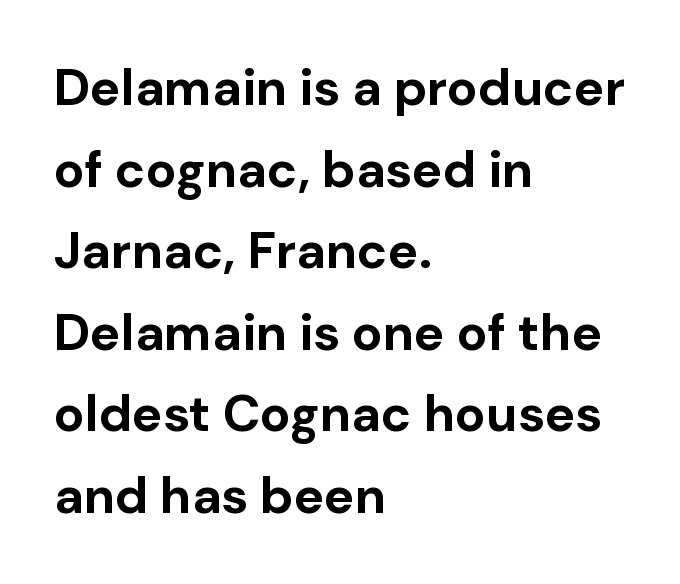
Q: Is the text bold? A: Yes.
Q: Is the text italic (slanted)? A: No, it is upright.
Q: Is the typeface a serif or a sans-serif typeface? A: Sans-serif.
Q: Is the text underlined? A: No.
Q: How is the paragraph aligned? A: Left-aligned.
Q: Is the spacing between letters normal or unusually wide? A: Normal.
Q: Is the spacing between lines tight, normal or loose? A: Normal.
Q: Width (condensed, normal, or wide)? A: Normal.
Q: Stroke contrast? A: Low.
Q: x-height? A: Medium.
Q: Monospaced? A: No.
